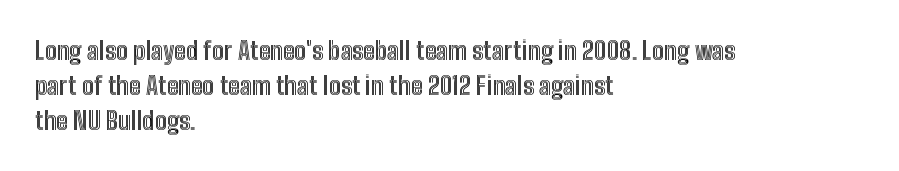
The rendering uses a moderate line-height, typical for paragraphs. A typesetter would call this zero additional tracking. Teacher's note: observe the even left margin — that is flush-left alignment. The string is rendered with underlining switched off. Posture: straight, roman, zero tilt.
